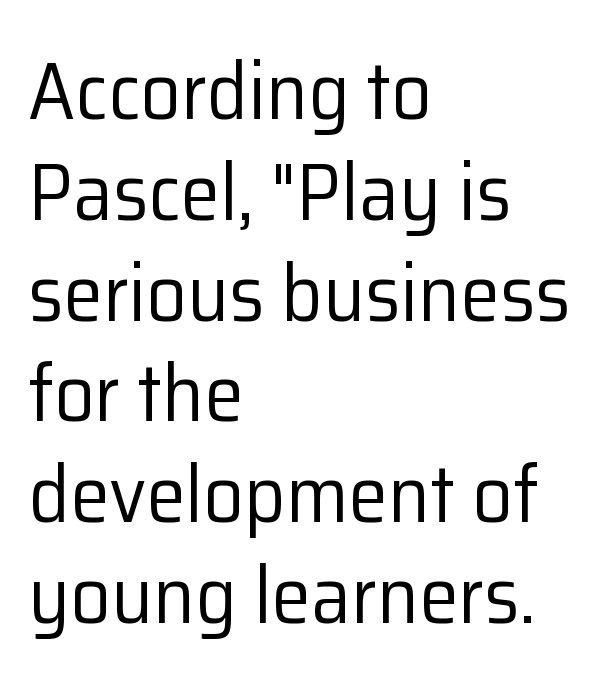
The type family on display is of the sans-serif kind. A typesetter would call this proportional, since set widths differ per character. The rendering keeps characters at their native spacing. Each new line begins a customary step beneath the previous one. Does the lettering tilt? It doesn't — this is upright. Underline: absent.
